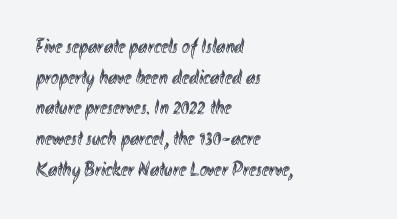
Quick note: interline space is typical. This sample uses plain, unmodified letter spacing. In CSS terms this would be text-align: left.
